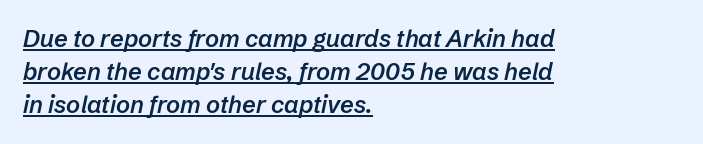
{"italic": "yes", "lean": "right", "slant_degrees": 12, "bold": "semi", "underline": "yes", "align": "left", "line_spacing": "normal", "line_spacing_ratio": 1.38, "letter_spacing": "normal", "letter_spacing_em": 0.0, "glyph_px": 24}
